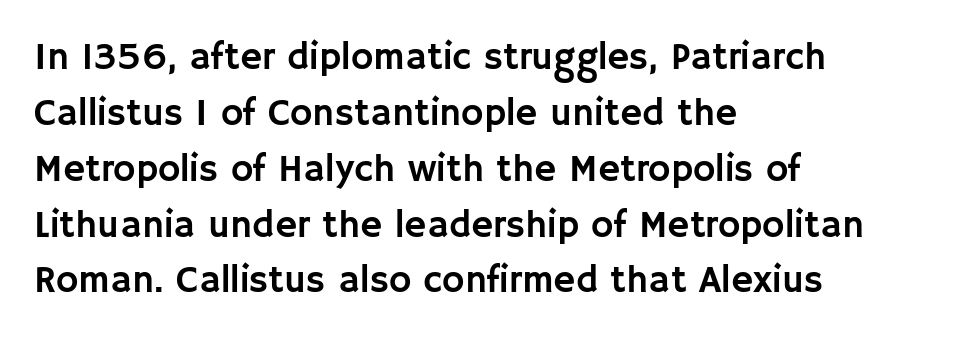
The image shows 38 px sans-serif type, upright; set left-aligned, normal line spacing (1.47x), normal letter spacing, not underlined; low stroke contrast and a large x-height.
